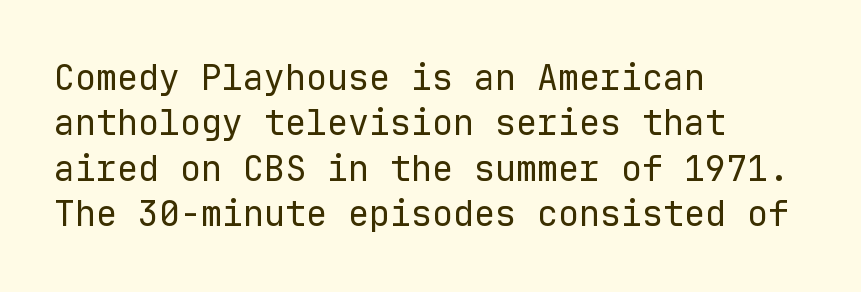
{"serif": "no", "italic": "no", "bold": "no", "weight": "regular", "width": "normal", "stroke_contrast": "low", "x_height": "medium", "monospaced": "yes", "underline": "no", "align": "left", "line_spacing": "normal", "line_spacing_ratio": 1.3, "letter_spacing": "normal", "letter_spacing_em": 0.0, "glyph_px": 35}
